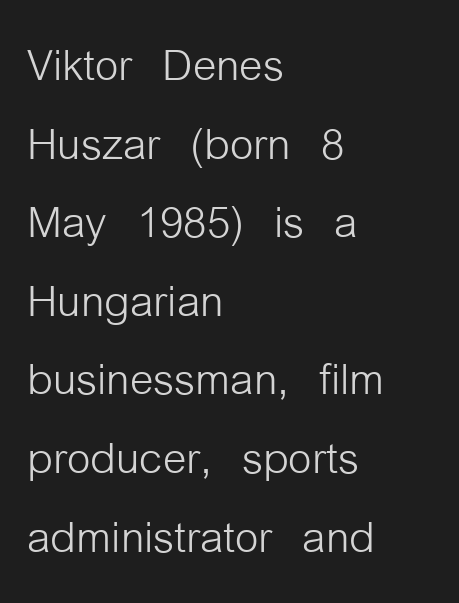
Q: Is the text bold? A: No.
Q: Is the text italic (slanted)? A: No, it is upright.
Q: Is the typeface a serif or a sans-serif typeface? A: Sans-serif.
Q: Is the text underlined? A: No.
Q: How is the paragraph aligned? A: Left-aligned.
Q: Is the spacing between letters normal or unusually wide? A: Normal.
Q: Is the spacing between lines tight, normal or loose? A: Normal.
Q: Width (condensed, normal, or wide)? A: Condensed.
Q: Stroke contrast? A: Low.
Q: x-height? A: Medium.
Q: Monospaced? A: No.
